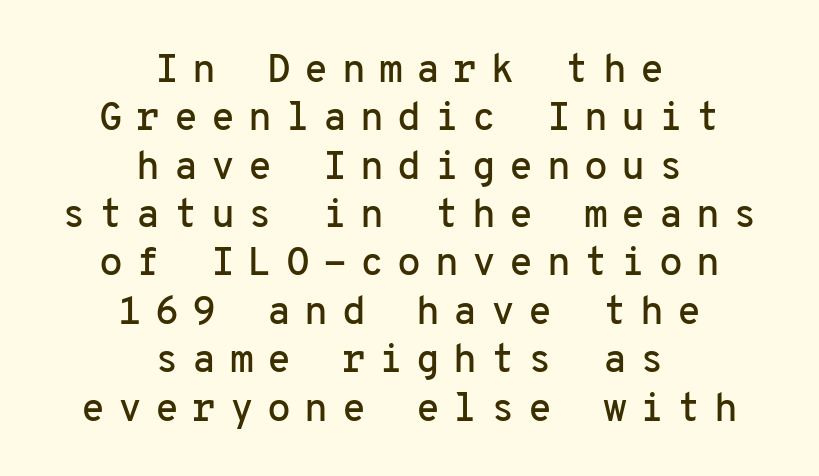
Do the characters align in a grid? Yes, the font is monospaced. Stroke terminals: plain, sans-serif. Typeset on center — no edge is straight. Loose tracking; the words dissolve into strings of separated letters.
